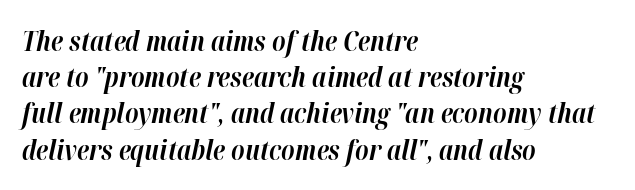
The glyphs have the mass of a bold cut. Vertically, the passage feels balanced, rows spaced as you'd expect. The specimen omits any rule beneath the text block's lines. The passage is arranged the way most books set body copy — flush left.
